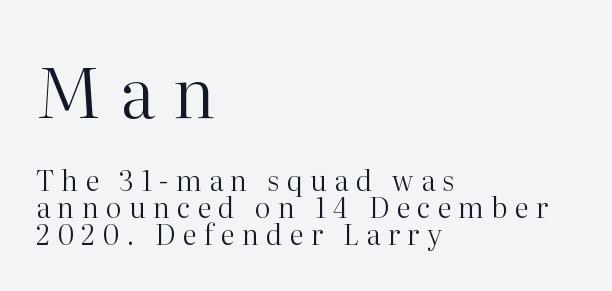
{"serif": "yes", "italic": "no", "bold": "no", "weight": "regular", "width": "normal", "stroke_contrast": "high", "x_height": "medium", "monospaced": "no", "underline": "no", "align": "left", "line_spacing": "tight", "line_spacing_ratio": 0.97, "letter_spacing": "wide", "letter_spacing_em": 0.26, "larger_block": "first", "size_ratio": 2.46, "glyph_px": 69}
